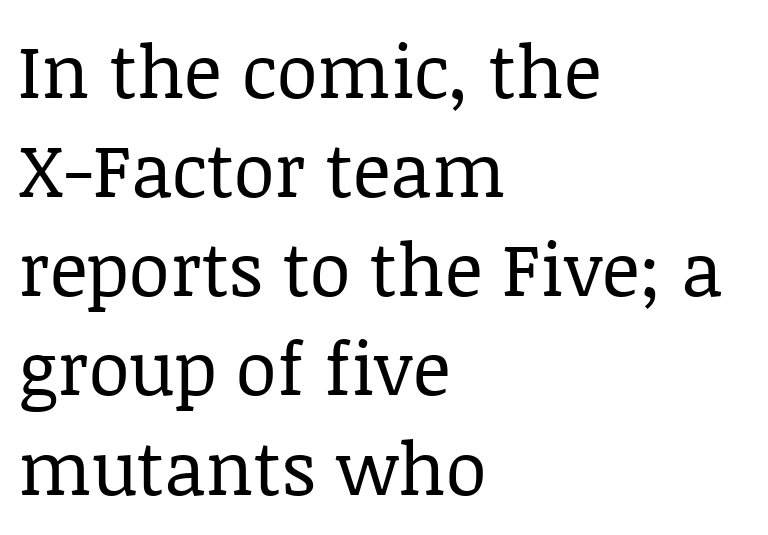
The letters carry serifs — small finishing strokes at the ends of their stems. Is this a heavy cut? Hardly; it is regular or lighter. A bare baseline throughout the passage. You could not count columns in this text — the font is proportionally spaced.
